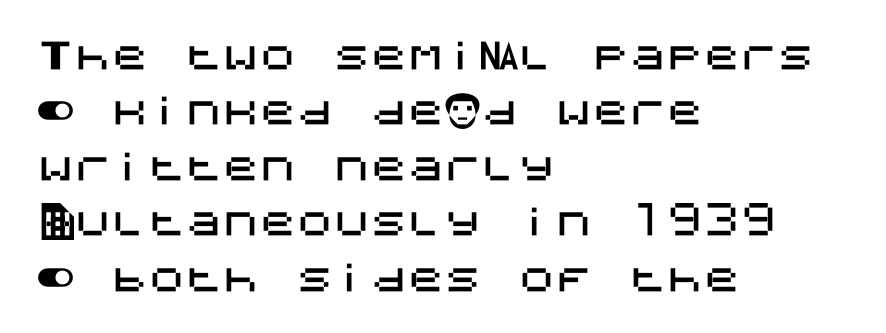
Clear beneath every line of the passage. Casual observation: everything's shoved over to the left. A roman cut, with each character standing at attention. Vertically, the passage feels balanced, rows spaced as you'd expect. Nobody touched the tracking dial on this one. The letters carry no serifs — their stems end cleanly without finishing strokes.
